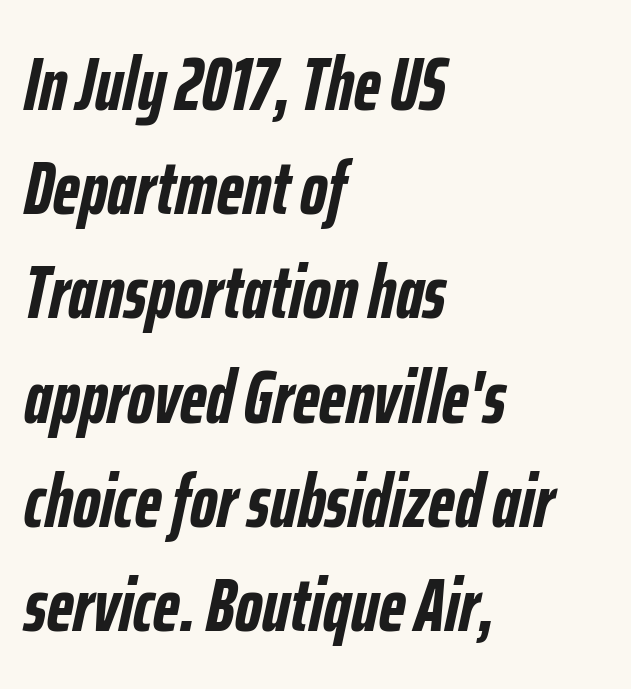
{"italic": "yes", "lean": "right", "slant_degrees": 12, "bold": "yes", "weight": "semibold", "width": "condensed", "stroke_contrast": "low", "x_height": "medium", "monospaced": "no", "underline": "no", "align": "left", "line_spacing": "normal", "line_spacing_ratio": 1.39, "letter_spacing": "normal", "letter_spacing_em": 0.0, "glyph_px": 75}
